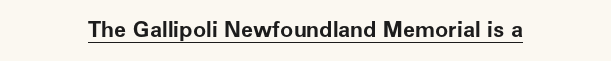
The image shows 22 px bold type, upright; set normal letter spacing, underlined.
